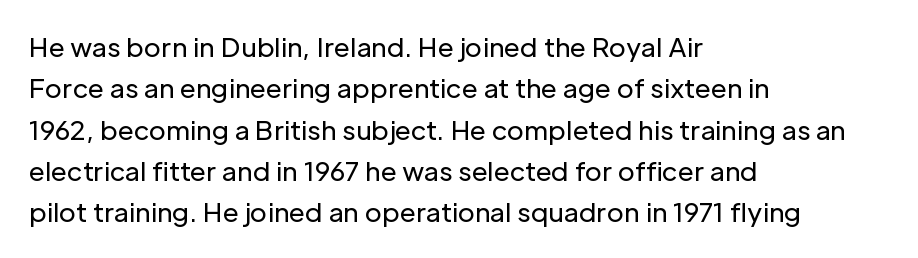
{"italic": "no", "bold": "no", "underline": "no", "align": "left", "line_spacing": "normal", "line_spacing_ratio": 1.59, "letter_spacing": "normal", "letter_spacing_em": 0.0, "glyph_px": 26}
